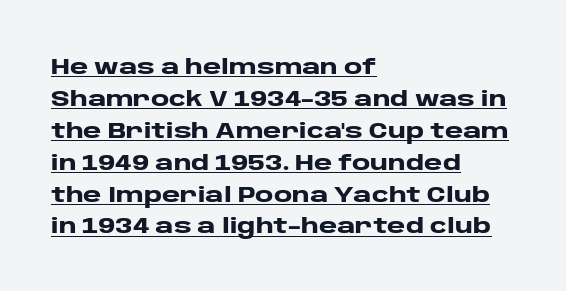
Q: Is the text bold? A: Yes.
Q: Is the text italic (slanted)? A: No, it is upright.
Q: Is the text underlined? A: Yes.
Q: How is the paragraph aligned? A: Left-aligned.
Q: Is the spacing between letters normal or unusually wide? A: Normal.
Q: Is the spacing between lines tight, normal or loose? A: Normal.
